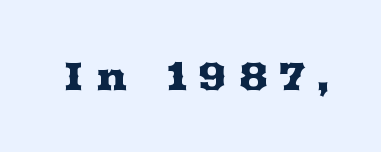
Q: Is the text italic (slanted)? A: No, it is upright.
Q: Is the typeface a serif or a sans-serif typeface? A: Serif.
Q: Is the text underlined? A: No.
Q: Is the spacing between letters normal or unusually wide? A: Unusually wide.
Q: Width (condensed, normal, or wide)? A: Wide.
Q: Stroke contrast? A: Medium.
Q: x-height? A: Medium.
Q: Monospaced? A: No.
